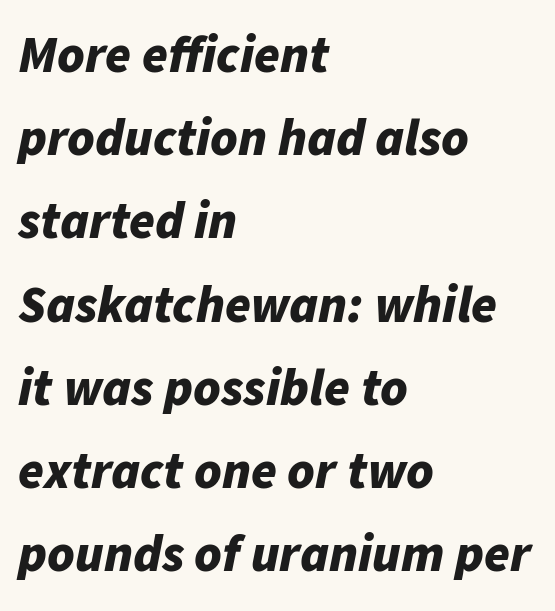
{"italic": "yes", "lean": "right", "slant_degrees": 11, "bold": "yes", "weight": "bold", "width": "normal", "stroke_contrast": "low", "x_height": "medium", "monospaced": "no", "underline": "no", "align": "left", "line_spacing": "normal", "line_spacing_ratio": 1.6, "letter_spacing": "normal", "letter_spacing_em": 0.0, "glyph_px": 52}
